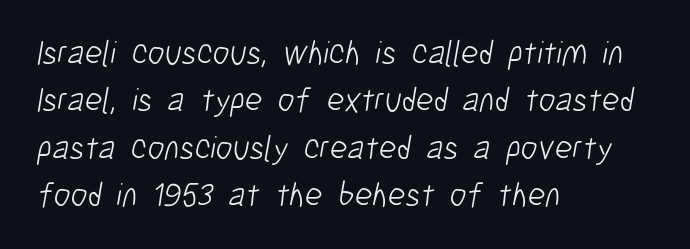
The image shows 34 px light, condensed sans-serif type; set left-aligned, normal line spacing (1.39x), normal letter spacing, not underlined; low stroke contrast and a medium x-height.
